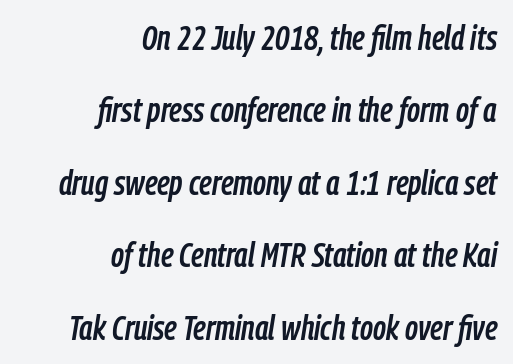
Q: Is the text italic (slanted)? A: Yes, it leans right by about 9 degrees.
Q: Is the text underlined? A: No.
Q: How is the paragraph aligned? A: Right-aligned.
Q: Is the spacing between letters normal or unusually wide? A: Normal.
Q: Is the spacing between lines tight, normal or loose? A: Loose.
Q: Width (condensed, normal, or wide)? A: Condensed.
Q: Stroke contrast? A: Low.
Q: x-height? A: Medium.
Q: Monospaced? A: No.
